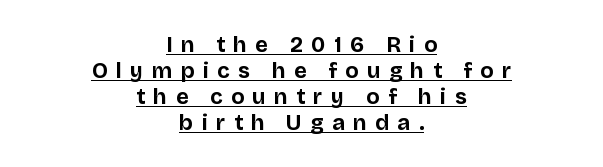
The image shows 22 px bold type, upright; set centered, line spacing 1.18x, unusually wide letter spacing (+0.38 em), underlined.
